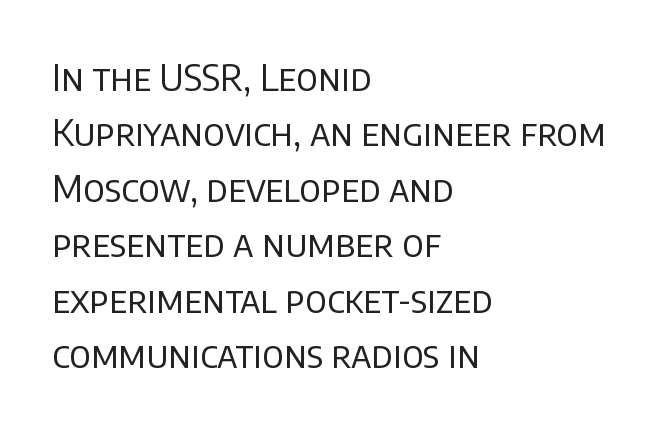
The line-height multiplier appears to be the usual default. Italic: no, the glyphs are upright roman. If you drew a ruler down the left edge, every line would touch it. Check the space under the baseline: it is left empty.
